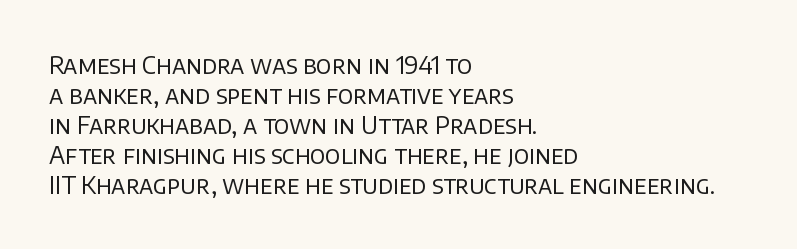
Honestly, there is no underline to notice here at all. The font's upright variant was chosen for this text. Horizontally, the lines are justified to the leading edge only. Bold? No — there's no thickening of the strokes.
